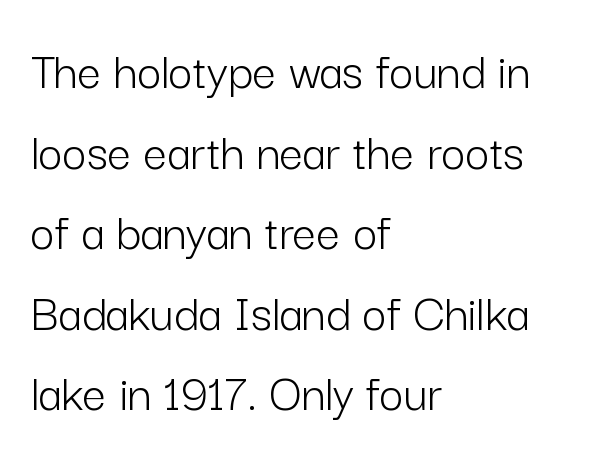
This is sans-serif lettering, the kind often seen on screens and signage. Each new line begins a customary step beneath the previous one. Is this a fixed-width face? No — the glyphs have proportional, varying widths. Each stroke keeps to a modest, everyday thickness or less. You can tell it's not italic because the verticals are truly vertical. Where is the straight margin? On the left.
